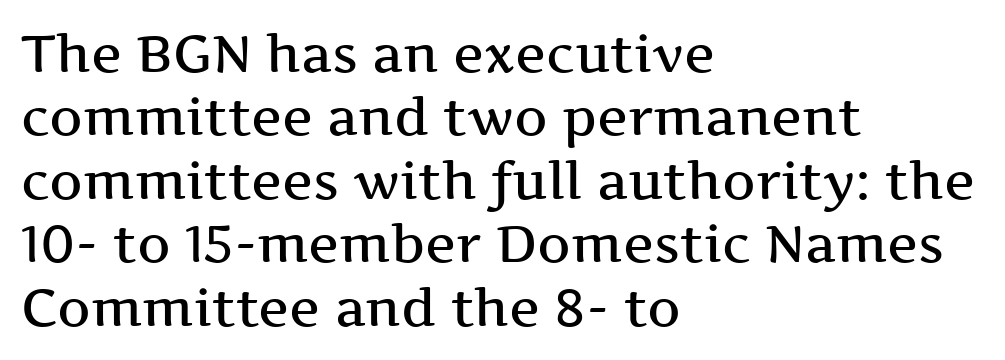
The image shows 52 px semibold, wide serif type, upright; set left-aligned, line spacing 1.22x, normal letter spacing, not underlined; medium stroke contrast and a medium x-height.
